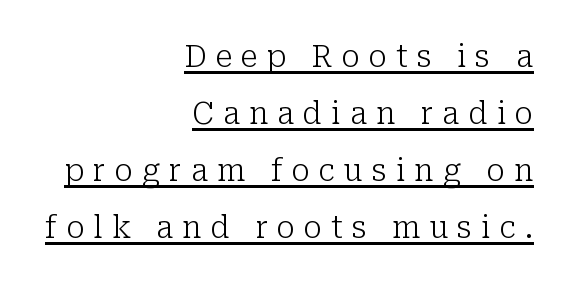
Q: Is the text bold? A: No.
Q: Is the text italic (slanted)? A: No, it is upright.
Q: Is the typeface a serif or a sans-serif typeface? A: Serif.
Q: Is the text underlined? A: Yes.
Q: How is the paragraph aligned? A: Right-aligned.
Q: Is the spacing between letters normal or unusually wide? A: Unusually wide.
Q: Width (condensed, normal, or wide)? A: Normal.
Q: Stroke contrast? A: Low.
Q: x-height? A: Medium.
Q: Monospaced? A: No.
